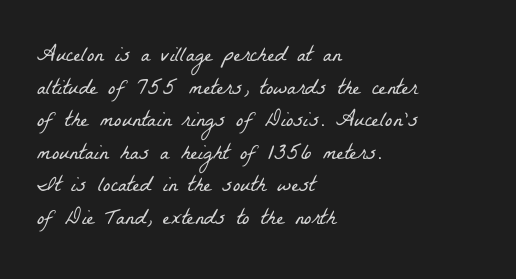
You could call the tracking neutral — neither tight nor loose. Counters stay open thanks to moderate or lighter strokes. Compared with typical paragraphs, the rows here are spaced about the same. Plain, unruled lines of type.
